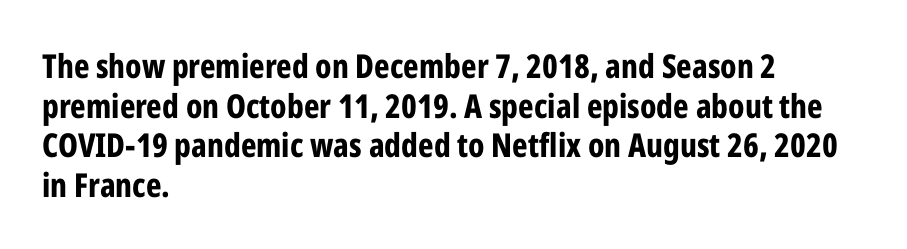
The image shows 33 px bold, condensed sans-serif type, upright; set left-aligned, line spacing 1.2x, normal letter spacing, not underlined; low stroke contrast and a medium x-height.
